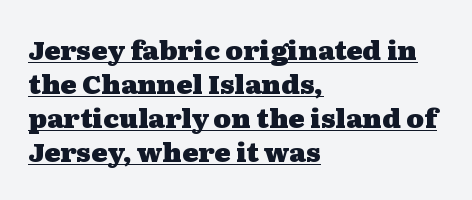
The face used here has the dense, thick strokes of a bold. These lines sit exactly where default settings would place them. Unlike italic type, these characters show no tilt at all. The typesetter has applied underlining to the passage shown. Nobody touched the tracking dial on this one.
